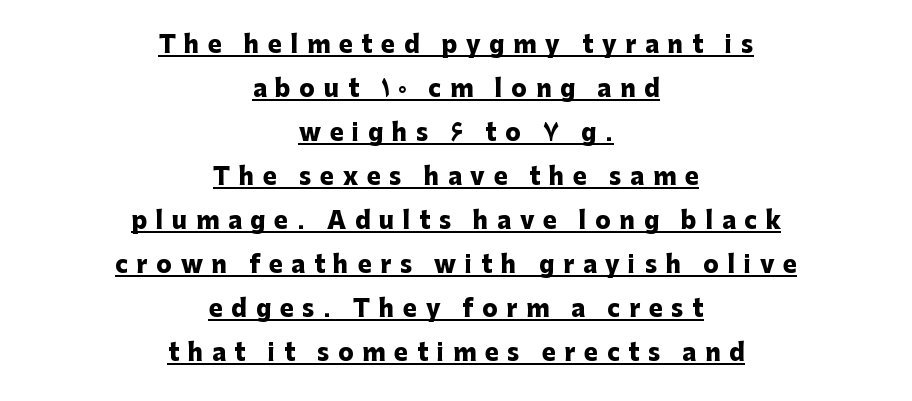
One glance says open: line gaps are wider than usual. The horizontal fit of the characters is loose and conspicuously gappy. Do the letters lean? They stand straight. Students, this is bold: see how much ink each stroke carries. Descenders here cross a horizontal rule under the line. Centered paragraph, ragged on both sides.
